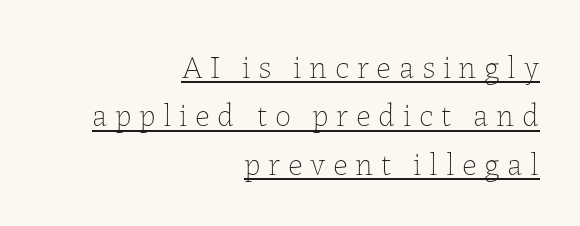
{"italic": "no", "bold": "no", "weight": "thin", "width": "normal", "stroke_contrast": "low", "x_height": "medium", "monospaced": "no", "underline": "yes", "align": "right", "line_spacing": "normal", "line_spacing_ratio": 1.51, "letter_spacing": "wide", "letter_spacing_em": 0.24, "glyph_px": 32}
